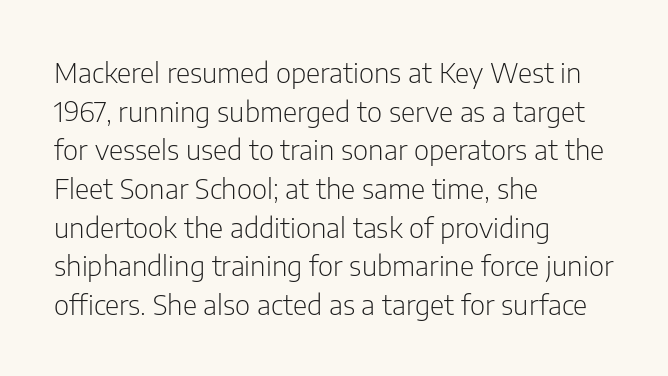
The image shows 28 px light, condensed sans-serif type, upright; set left-aligned, normal line spacing (1.38x), normal letter spacing, not underlined; low stroke contrast and a medium x-height.
